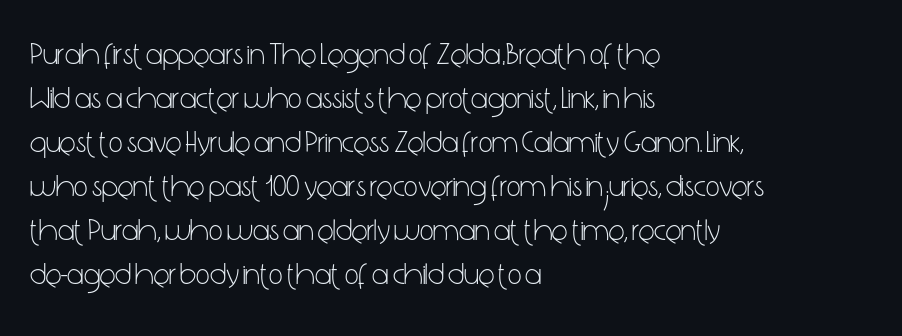
Q: Is the text bold? A: No.
Q: Is the text italic (slanted)? A: No, it is upright.
Q: Is the typeface a serif or a sans-serif typeface? A: Sans-serif.
Q: Is the text underlined? A: No.
Q: How is the paragraph aligned? A: Left-aligned.
Q: Is the spacing between letters normal or unusually wide? A: Normal.
Q: Is the spacing between lines tight, normal or loose? A: Normal.
Q: Width (condensed, normal, or wide)? A: Condensed.
Q: Stroke contrast? A: Low.
Q: x-height? A: Medium.
Q: Monospaced? A: No.
